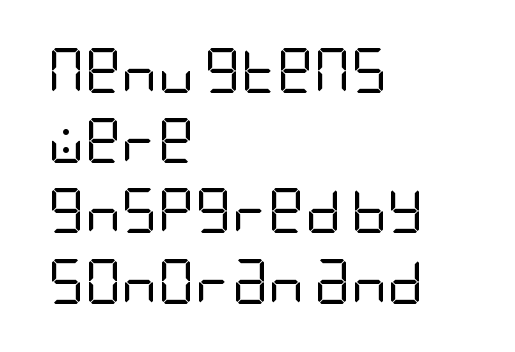
{"serif": "no", "italic": "no", "bold": "no", "weight": "regular", "width": "condensed", "stroke_contrast": "low", "x_height": "large", "underline": "no", "align": "left", "line_spacing": "normal", "line_spacing_ratio": 1.56, "letter_spacing": "normal", "letter_spacing_em": 0.0, "glyph_px": 45}
